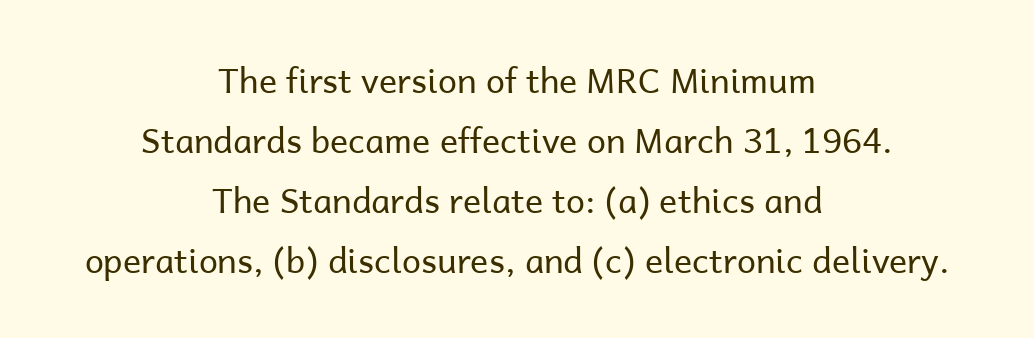
Q: Is the text bold? A: No.
Q: Is the text italic (slanted)? A: No, it is upright.
Q: Is the typeface a serif or a sans-serif typeface? A: Sans-serif.
Q: Is the text underlined? A: No.
Q: How is the paragraph aligned? A: Centered.
Q: Is the spacing between letters normal or unusually wide? A: Normal.
Q: Width (condensed, normal, or wide)? A: Normal.
Q: Stroke contrast? A: Low.
Q: x-height? A: Medium.
Q: Monospaced? A: No.
